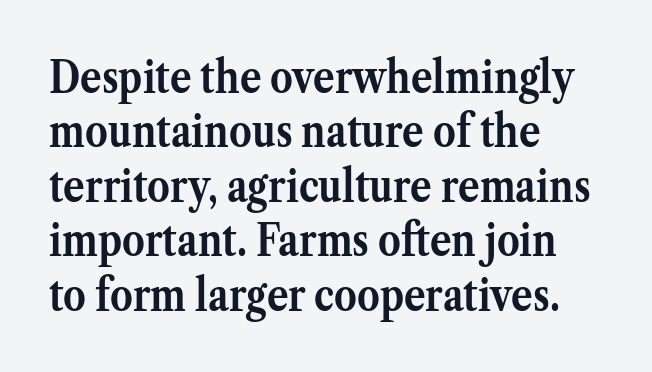
{"serif": "yes", "italic": "no", "bold": "yes", "weight": "semibold", "width": "normal", "stroke_contrast": "medium", "x_height": "medium", "monospaced": "no", "underline": "no", "align": "left", "line_spacing_ratio": 1.21, "letter_spacing": "normal", "letter_spacing_em": 0.0, "glyph_px": 45}
